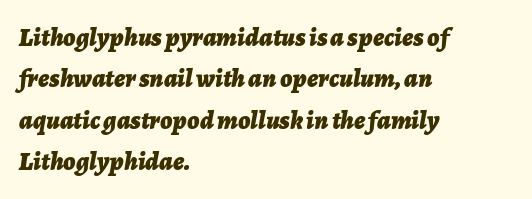
{"italic": "yes", "lean": "right", "slant_degrees": 7, "bold": "yes", "underline": "no", "align": "left", "line_spacing": "normal", "line_spacing_ratio": 1.59, "letter_spacing": "normal", "letter_spacing_em": 0.0, "glyph_px": 26}
